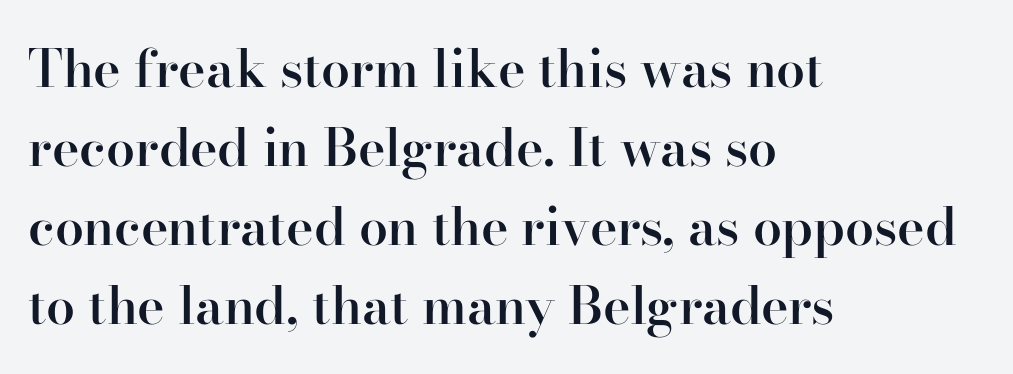
{"serif": "yes", "italic": "no", "bold": "semi", "weight": "semibold", "width": "normal", "stroke_contrast": "high", "x_height": "small", "monospaced": "no", "underline": "no", "align": "left", "line_spacing": "normal", "line_spacing_ratio": 1.52, "letter_spacing": "normal", "letter_spacing_em": 0.0, "glyph_px": 52}
